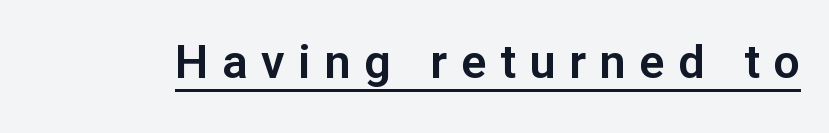
The gaps between neighbouring characters are conspicuously large. Each letter keeps its own natural width here, so spacing adapts to shape. The lettering stays uniformly vertical, giving the passage a roman look. Underlining? Definitely there. Look at the bottom of the vertical strokes: they stop flat, with no serifs.
